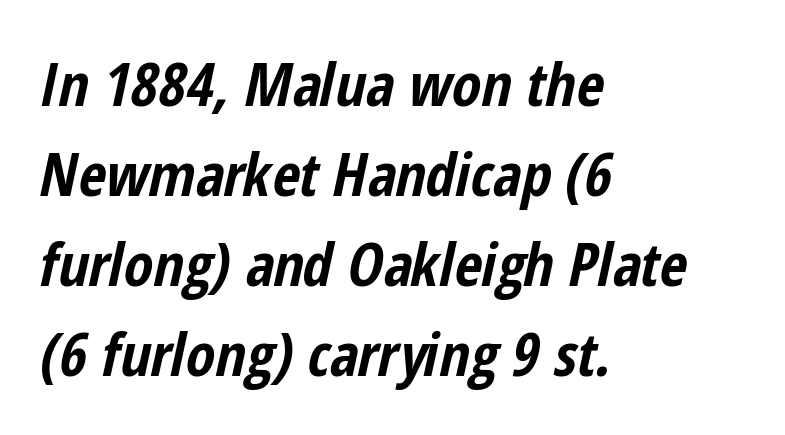
Is the block centered? No — it sits flush against the left margin. You can tell it's italic because the verticals aren't actually vertical. Inter-character spacing is left at the font's built-in metrics. A full-strength bold gives these letters their thick strokes. Quick note: interline space is typical. The face used here is proportionally spaced, like ordinary book or web type.
